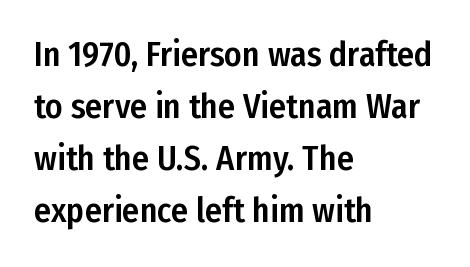
{"serif": "no", "italic": "no", "width": "condensed", "stroke_contrast": "low", "x_height": "medium", "monospaced": "no", "underline": "no", "align": "left", "line_spacing": "normal", "line_spacing_ratio": 1.53, "letter_spacing": "normal", "letter_spacing_em": 0.0, "glyph_px": 34}
